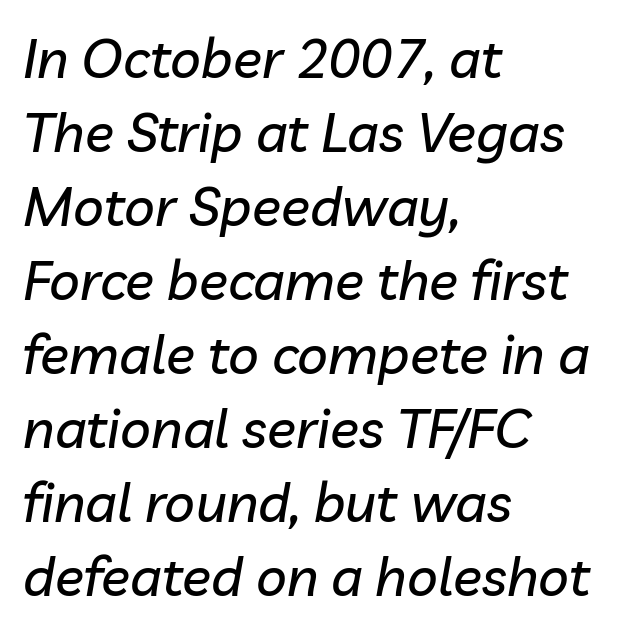
{"italic": "yes", "lean": "right", "slant_degrees": 10, "width": "normal", "stroke_contrast": "low", "x_height": "medium", "monospaced": "no", "underline": "no", "align": "left", "line_spacing": "normal", "line_spacing_ratio": 1.37, "letter_spacing": "normal", "letter_spacing_em": 0.0, "glyph_px": 54}
